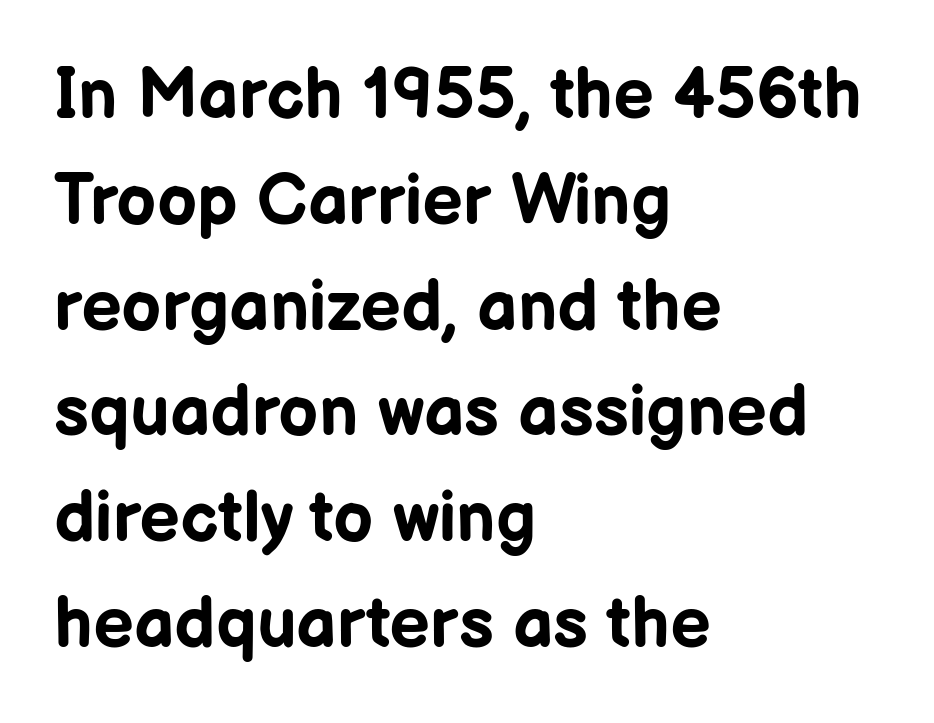
The passage shown is not underscored anywhere. The letters advance in unequal steps, a hallmark of proportional type. Does the leading feel generous? No, just average. Bold? Absolutely — the strokes are thick and heavy.
